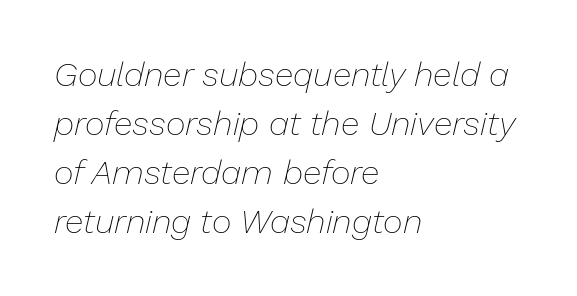
The image shows 34 px thin type, italic (leaning right); set left-aligned, normal line spacing (1.44x), normal letter spacing, not underlined; low stroke contrast and a medium x-height.
